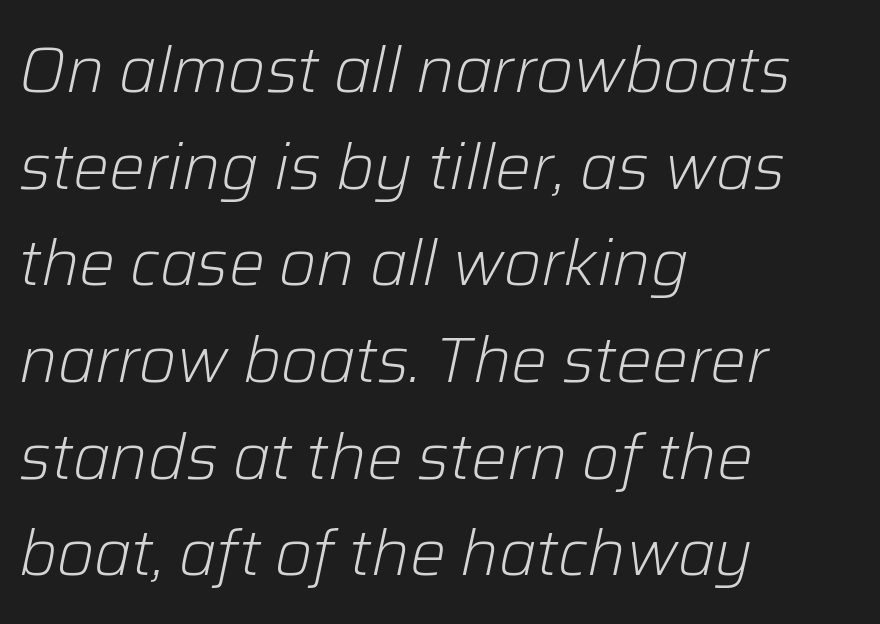
{"italic": "yes", "lean": "right", "slant_degrees": 12, "bold": "no", "weight": "light", "width": "normal", "stroke_contrast": "low", "x_height": "medium", "monospaced": "no", "underline": "no", "align": "left", "line_spacing": "normal", "line_spacing_ratio": 1.51, "letter_spacing": "normal", "letter_spacing_em": 0.0, "glyph_px": 64}
